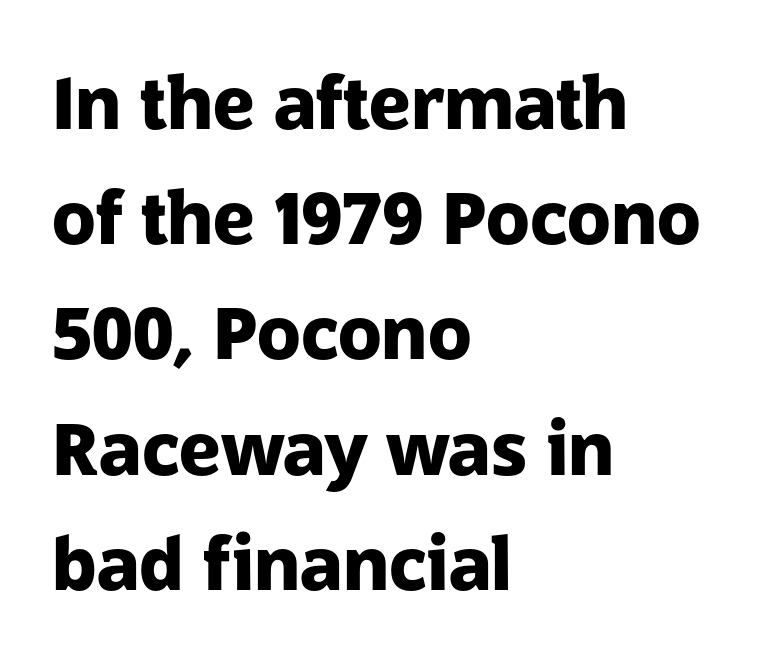
The image shows 72 px heavy sans-serif type, upright; set left-aligned, normal line spacing (1.6x), normal letter spacing, not underlined; low stroke contrast and a medium x-height.
